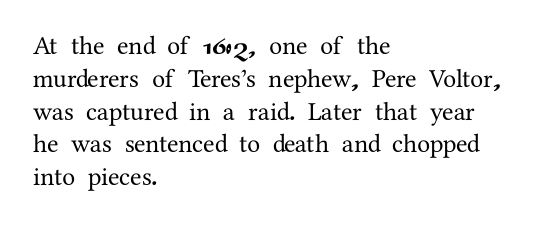
{"italic": "no", "underline": "no", "align": "left", "line_spacing": "normal", "line_spacing_ratio": 1.26, "letter_spacing": "normal", "letter_spacing_em": 0.0, "glyph_px": 26}
